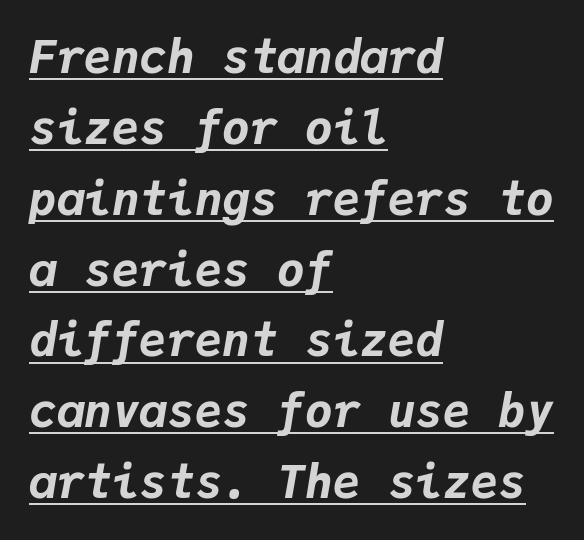
{"italic": "yes", "lean": "right", "slant_degrees": 9, "bold": "yes", "weight": "bold", "width": "normal", "stroke_contrast": "low", "x_height": "medium", "monospaced": "yes", "underline": "yes", "align": "left", "line_spacing": "normal", "line_spacing_ratio": 1.54, "letter_spacing": "normal", "letter_spacing_em": 0.0, "glyph_px": 46}
